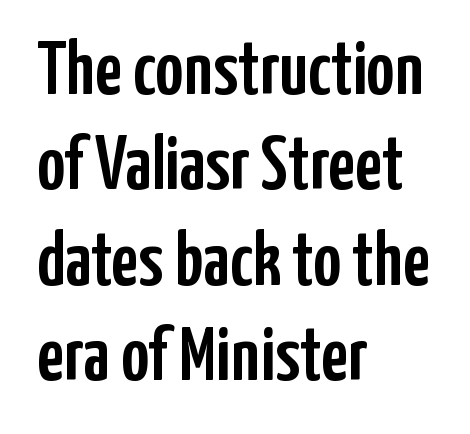
Q: Is the text italic (slanted)? A: No, it is upright.
Q: Is the typeface a serif or a sans-serif typeface? A: Sans-serif.
Q: Is the text underlined? A: No.
Q: How is the paragraph aligned? A: Left-aligned.
Q: Is the spacing between letters normal or unusually wide? A: Normal.
Q: Width (condensed, normal, or wide)? A: Condensed.
Q: Stroke contrast? A: Low.
Q: x-height? A: Medium.
Q: Monospaced? A: No.
